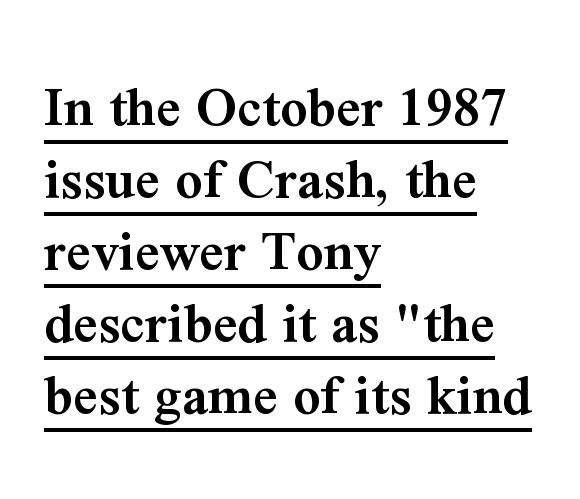
Each line starts at the same left margin while the right side varies. Designer's note — italics off, roman on. The letters advance in unequal steps, a hallmark of proportional type. The passage shown is semibold, sitting just below true bold. The horizontal fit of the characters is conventional and even. Observe the serifs anchoring each vertical stroke in this sample.
